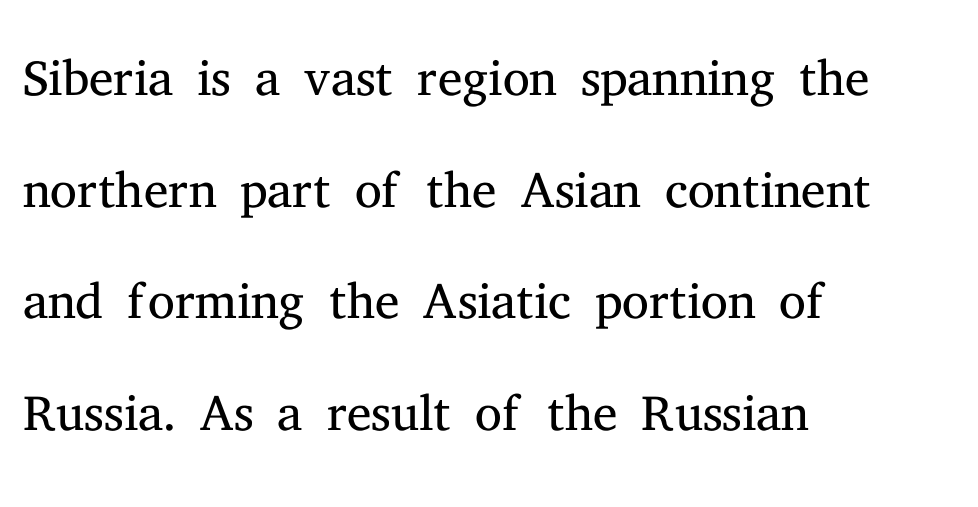
The image shows 76 px light serif type, upright; set left-aligned, normal line spacing (1.47x), normal letter spacing, not underlined; medium stroke contrast and a medium x-height.
